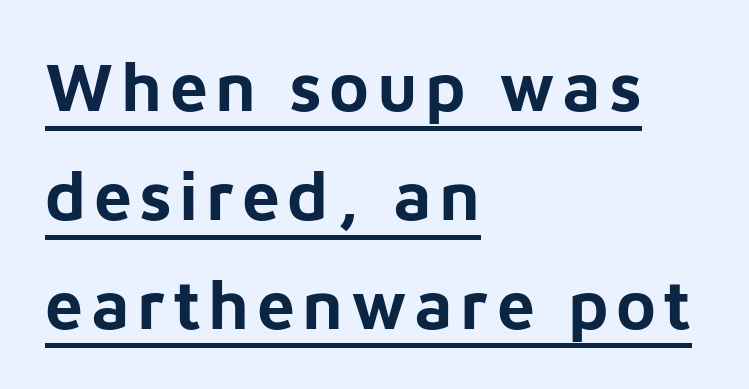
The image shows 68 px bold sans-serif type, upright; set left-aligned, normal line spacing (1.6x), underlined; low stroke contrast and a medium x-height.
